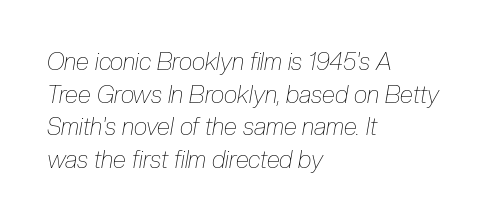
{"italic": "yes", "lean": "right", "slant_degrees": 10, "bold": "no", "underline": "no", "align": "left", "line_spacing": "normal", "line_spacing_ratio": 1.36, "letter_spacing": "normal", "letter_spacing_em": 0.0, "glyph_px": 24}
